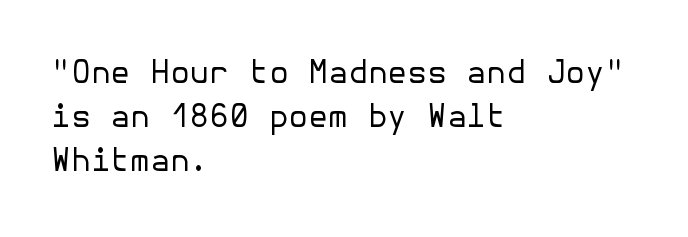
Q: Is the text bold? A: No.
Q: Is the text italic (slanted)? A: No, it is upright.
Q: Is the typeface a serif or a sans-serif typeface? A: Sans-serif.
Q: Is the text underlined? A: No.
Q: How is the paragraph aligned? A: Left-aligned.
Q: Is the spacing between letters normal or unusually wide? A: Normal.
Q: Is the spacing between lines tight, normal or loose? A: Normal.
Q: Width (condensed, normal, or wide)? A: Normal.
Q: Stroke contrast? A: Low.
Q: x-height? A: Medium.
